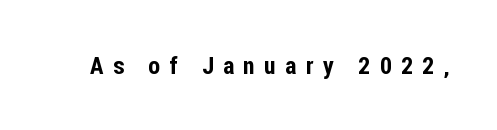
{"italic": "no", "underline": "no", "letter_spacing": "wide", "letter_spacing_em": 0.39, "glyph_px": 24}
